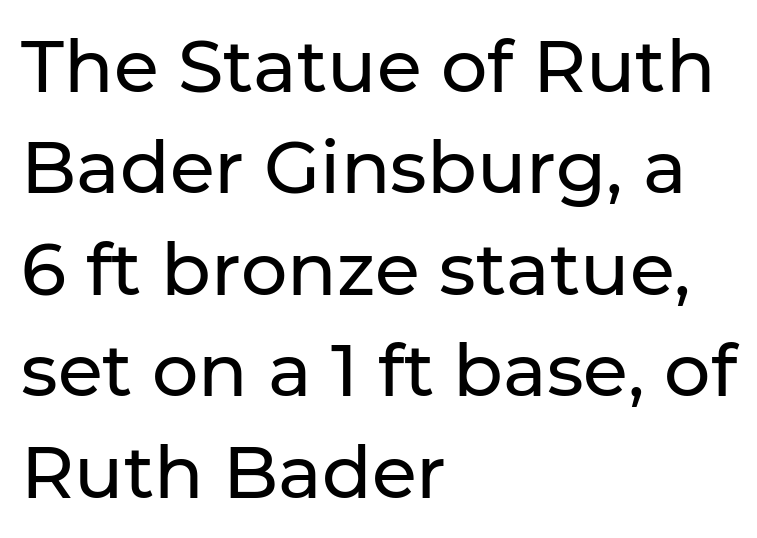
Q: Is the text italic (slanted)? A: No, it is upright.
Q: Is the typeface a serif or a sans-serif typeface? A: Sans-serif.
Q: Is the text underlined? A: No.
Q: How is the paragraph aligned? A: Left-aligned.
Q: Is the spacing between letters normal or unusually wide? A: Normal.
Q: Is the spacing between lines tight, normal or loose? A: Normal.
Q: Width (condensed, normal, or wide)? A: Normal.
Q: Stroke contrast? A: Low.
Q: x-height? A: Medium.
Q: Monospaced? A: No.
